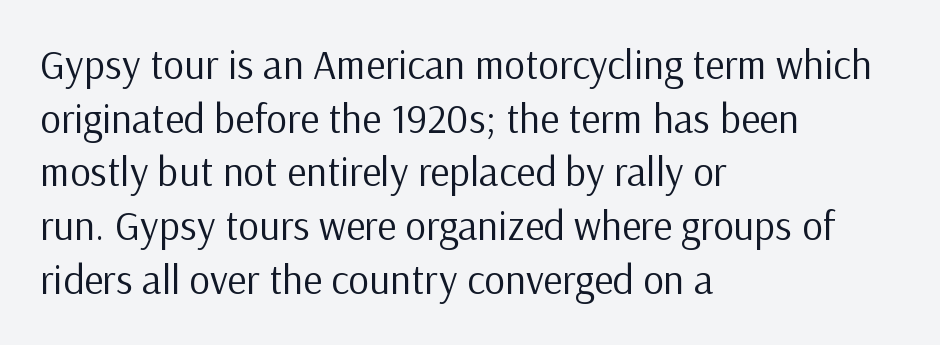
Q: Is the text bold? A: No.
Q: Is the text italic (slanted)? A: No, it is upright.
Q: Is the typeface a serif or a sans-serif typeface? A: Sans-serif.
Q: Is the text underlined? A: No.
Q: How is the paragraph aligned? A: Left-aligned.
Q: Is the spacing between letters normal or unusually wide? A: Normal.
Q: Is the spacing between lines tight, normal or loose? A: Normal.
Q: Width (condensed, normal, or wide)? A: Normal.
Q: Stroke contrast? A: Low.
Q: x-height? A: Medium.
Q: Monospaced? A: No.
